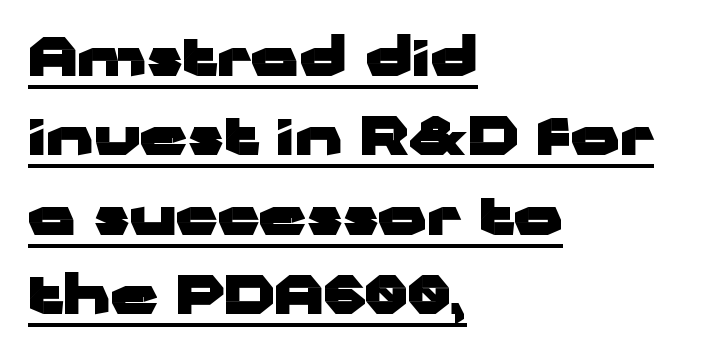
The image shows 53 px heavy, wide sans-serif type, upright; set left-aligned, normal line spacing (1.5x), normal letter spacing, underlined; low stroke contrast and a medium x-height.
